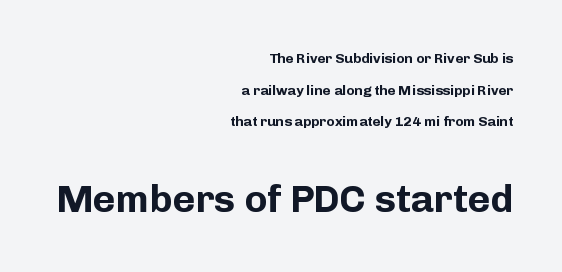
{"serif": "no", "italic": "no", "bold": "yes", "weight": "bold", "width": "normal", "stroke_contrast": "low", "x_height": "medium", "monospaced": "no", "underline": "no", "align": "right", "line_spacing": "loose", "line_spacing_ratio": 2.26, "letter_spacing": "normal", "letter_spacing_em": 0.0, "larger_block": "second", "size_ratio": 2.79, "glyph_px": 39}
